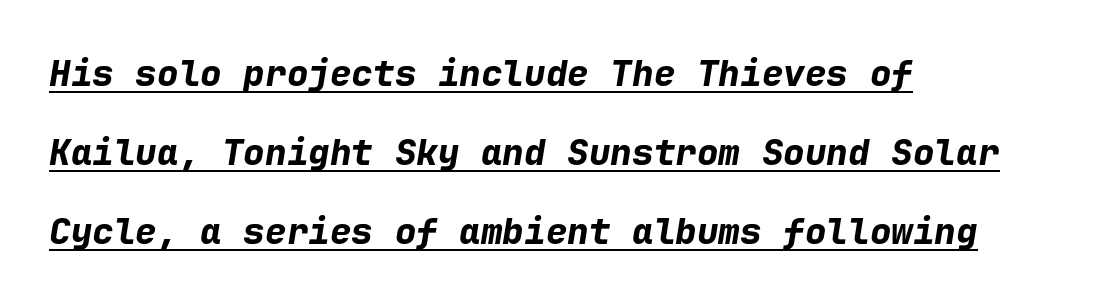
Q: Is the text bold? A: Yes.
Q: Is the text italic (slanted)? A: Yes, it leans right by about 9 degrees.
Q: Is the text underlined? A: Yes.
Q: How is the paragraph aligned? A: Left-aligned.
Q: Is the spacing between letters normal or unusually wide? A: Normal.
Q: Is the spacing between lines tight, normal or loose? A: Loose.
Q: Width (condensed, normal, or wide)? A: Normal.
Q: Stroke contrast? A: Low.
Q: x-height? A: Medium.
Q: Monospaced? A: Yes.
